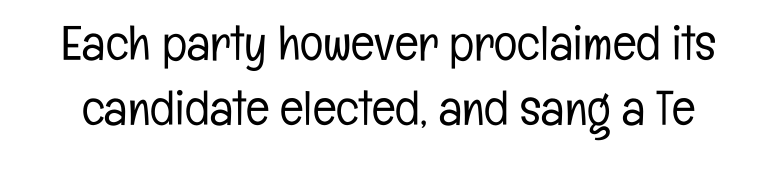
{"serif": "no", "italic": "no", "bold": "no", "weight": "light", "width": "condensed", "stroke_contrast": "low", "x_height": "medium", "monospaced": "no", "underline": "no", "line_spacing": "normal", "line_spacing_ratio": 1.33, "letter_spacing": "normal", "letter_spacing_em": 0.0, "glyph_px": 49}
